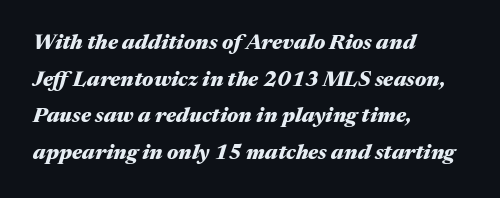
The rendering anchors every line to the left-hand side. Tracking here is standard; glyphs follow each other at the usual distance. Bare-footed words on every line. Typographic density is high because the face is bold. The glyphs look as if they've been sheared to an angle.
